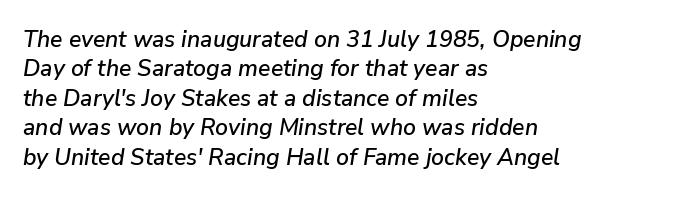
The image shows 23 px text type, italic (leaning right); set left-aligned, normal line spacing (1.28x), normal letter spacing, not underlined.
